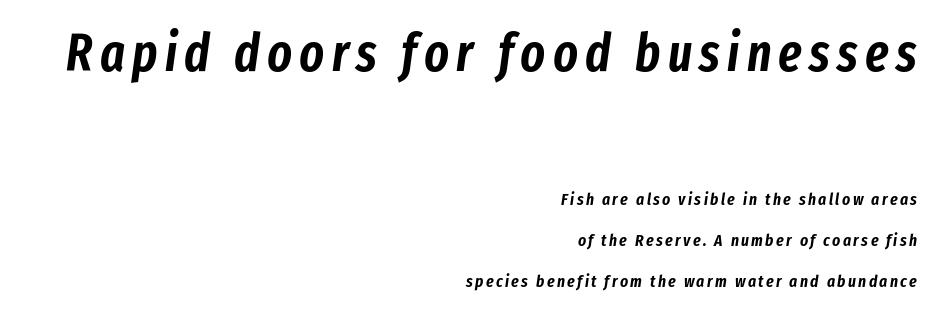
{"italic": "yes", "lean": "right", "slant_degrees": 8, "width": "condensed", "stroke_contrast": "low", "x_height": "medium", "monospaced": "no", "underline": "no", "align": "right", "line_spacing": "loose", "line_spacing_ratio": 2.41, "larger_block": "first", "size_ratio": 3.06, "glyph_px": 52}
